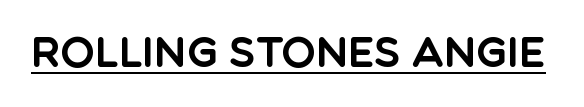
Each line of the rendering has a horizontal stroke beneath the glyphs. The passage shown is typed in a proportional face where columns would drift. The font's upright variant was chosen for this text. The letters carry no serifs — their stems end cleanly without finishing strokes. Default kerning and tracking; the words read as compact shapes.
